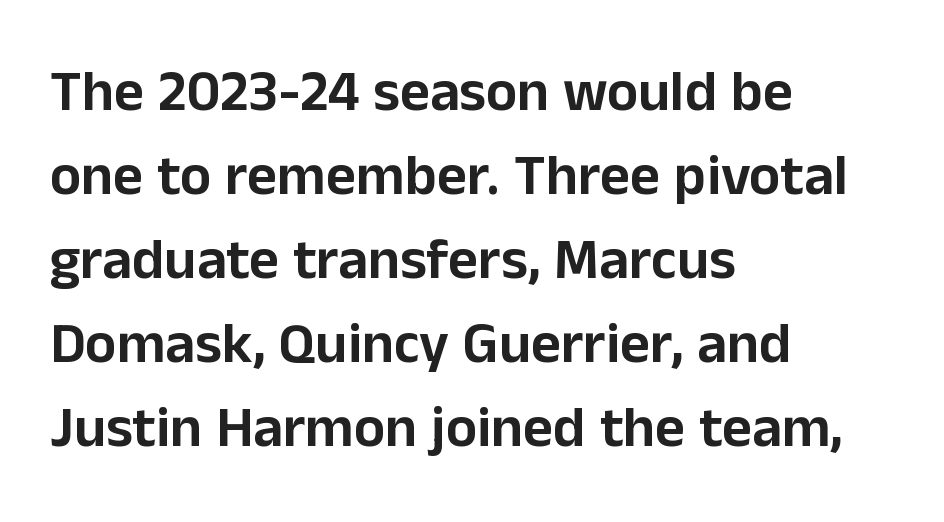
Words float on clear page, feet unadorned. Nothing sits at the stroke ends, so this counts as sans-serif. The letterforms sit shoulder to shoulder at normal distance. Quick note: not italic, upright. Think of a printed novel: that variable character pitch is what you see here. This block has exactly the height ordinary leading produces.
